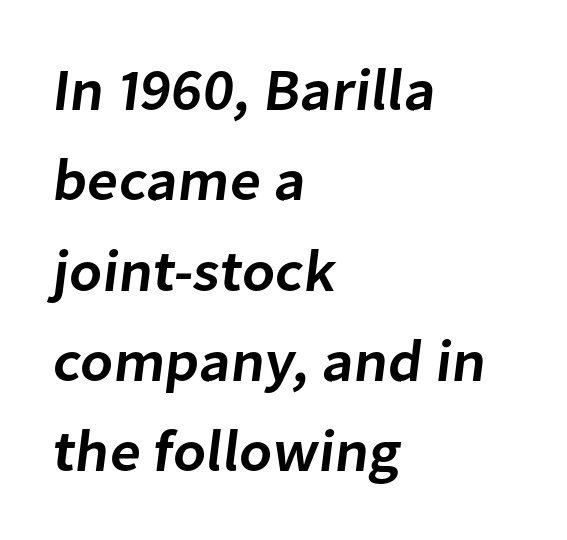
{"serif": "no", "bold": "semi", "weight": "semibold", "width": "normal", "stroke_contrast": "low", "x_height": "medium", "monospaced": "no", "underline": "no", "align": "left", "line_spacing": "normal", "line_spacing_ratio": 1.53, "letter_spacing": "normal", "letter_spacing_em": 0.0, "glyph_px": 59}
